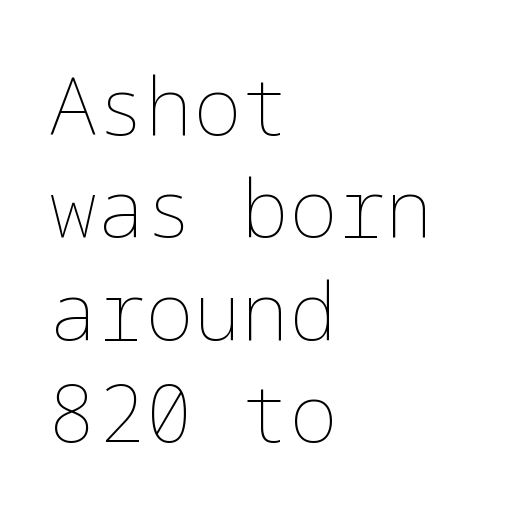
{"italic": "no", "bold": "no", "weight": "thin", "width": "normal", "stroke_contrast": "low", "x_height": "medium", "underline": "no", "align": "left", "line_spacing": "normal", "line_spacing_ratio": 1.28, "letter_spacing": "normal", "letter_spacing_em": 0.0, "glyph_px": 80}
